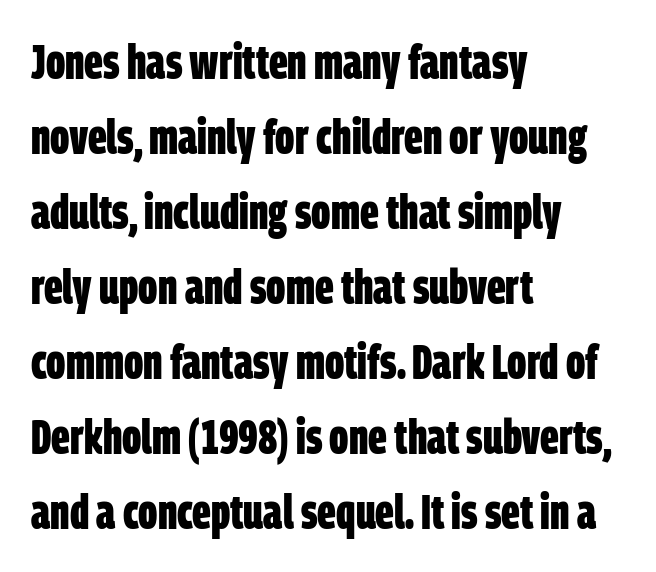
The image shows 49 px bold, condensed sans-serif type; set left-aligned, normal line spacing (1.53x), normal letter spacing, not underlined; low stroke contrast and a large x-height.
